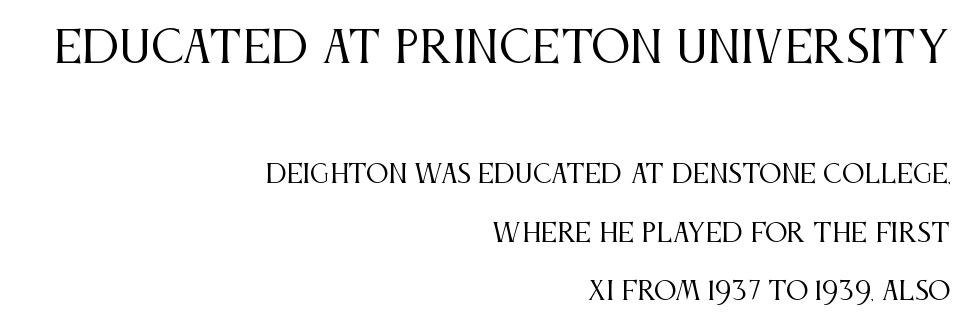
Q: Is the text bold? A: No.
Q: Is the text italic (slanted)? A: No, it is upright.
Q: Is the typeface a serif or a sans-serif typeface? A: Serif.
Q: Is the text underlined? A: No.
Q: How is the paragraph aligned? A: Right-aligned.
Q: Is the spacing between letters normal or unusually wide? A: Normal.
Q: Is the spacing between lines tight, normal or loose? A: Loose.
Q: Which block of text is set in a larger size, the first (top) or the second (bottom)? A: The first (top) one.
Q: Width (condensed, normal, or wide)? A: Condensed.
Q: Stroke contrast? A: Medium.
Q: x-height? A: Large.
Q: Monospaced? A: No.
